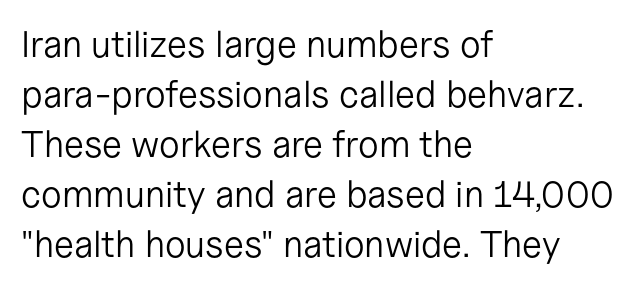
Tracking value appears to be zero — textbook default spacing. Layout note: lines flush left. Varying glyph widths throughout — classic text-font behaviour. No heavy texture on the line: the type isn't bold. Underlining? Definitely not there.
